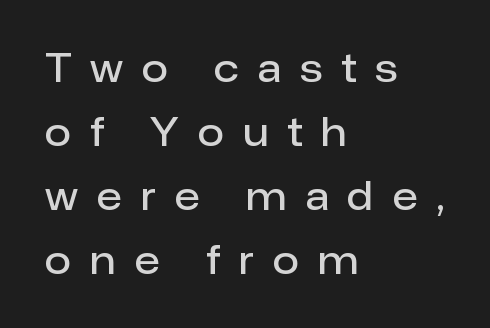
The strip under each line holds only bare page. Each word looks stretched out because of the extra space between its letters. Weight: semibold (demi). Varying glyph widths throughout — classic text-font behaviour. If you measured baseline to baseline, you'd find a middling distance. Stroke terminals: plain, sans-serif.
